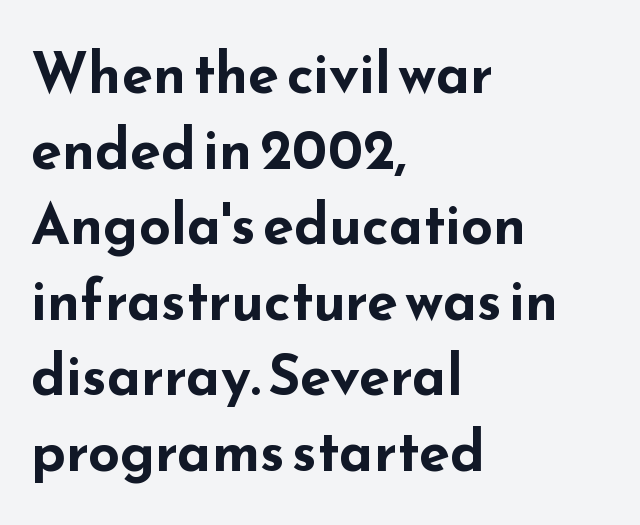
{"serif": "no", "italic": "no", "bold": "yes", "weight": "bold", "width": "wide", "stroke_contrast": "low", "x_height": "small", "monospaced": "no", "underline": "no", "align": "left", "line_spacing": "normal", "line_spacing_ratio": 1.35, "letter_spacing": "normal", "letter_spacing_em": 0.0, "glyph_px": 56}
